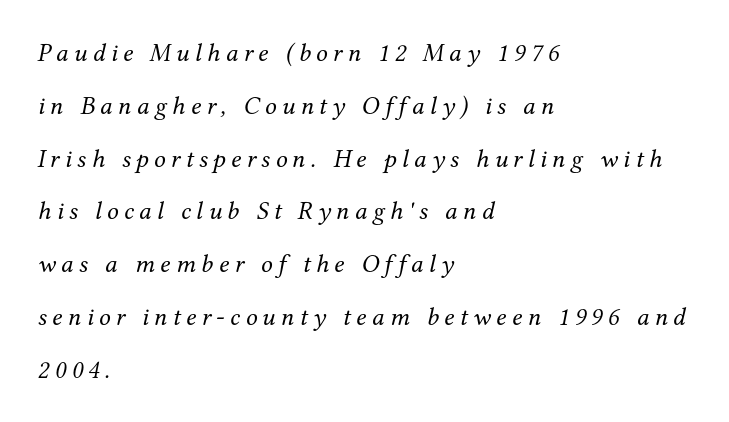
Emphasis-style slanted type is in use. Anything drawn beneath the words? Only blank space. Is the letter spacing exaggerated? Yes — the characters are pushed far apart. Horizontal alignment here is leftward, the default for most running prose. Summary of vertical rhythm: relaxed, with wide interline spacing.
